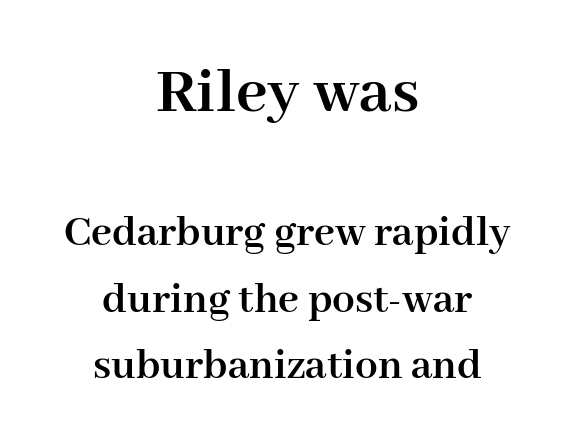
The image shows 68 px semibold serif type, upright; set centered, normal line spacing (1.47x), normal letter spacing, not underlined; the first (top) block is 1.51x larger; high stroke contrast and a medium x-height.
